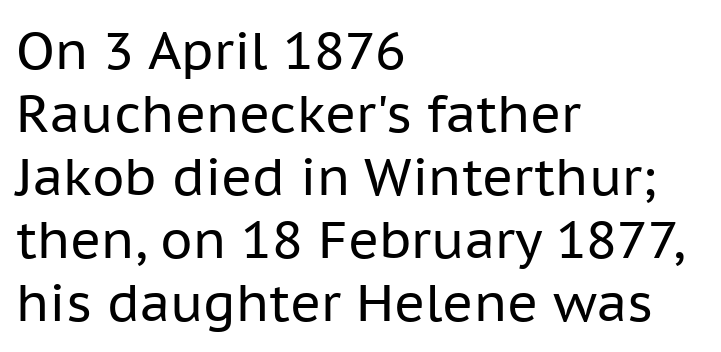
The string is rendered with underlining switched off. It's the straight-up-and-down kind of type. The letters advance in unequal steps, a hallmark of proportional type. Where is the straight margin? On the left. The passage shown is typeset with a sans-serif family. The tracking reads as untouched default to a designer's eye.
